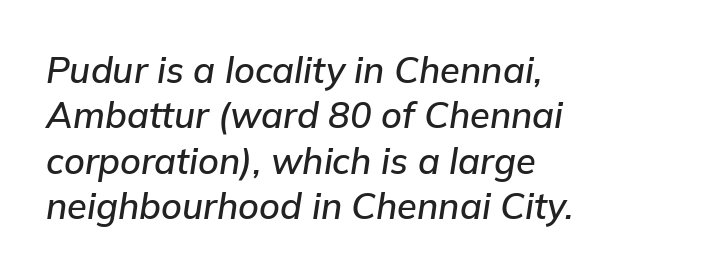
Q: Is the text italic (slanted)? A: Yes, it leans right by about 9 degrees.
Q: Is the text underlined? A: No.
Q: How is the paragraph aligned? A: Left-aligned.
Q: Is the spacing between letters normal or unusually wide? A: Normal.
Q: Is the spacing between lines tight, normal or loose? A: Normal.
Q: Width (condensed, normal, or wide)? A: Normal.
Q: Stroke contrast? A: Low.
Q: x-height? A: Medium.
Q: Monospaced? A: No.
